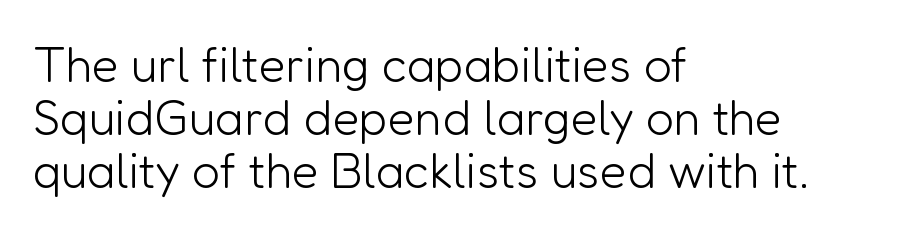
Q: Is the text bold? A: No.
Q: Is the text italic (slanted)? A: No, it is upright.
Q: Is the typeface a serif or a sans-serif typeface? A: Sans-serif.
Q: Is the text underlined? A: No.
Q: How is the paragraph aligned? A: Left-aligned.
Q: Is the spacing between letters normal or unusually wide? A: Normal.
Q: Is the spacing between lines tight, normal or loose? A: Tight.
Q: Width (condensed, normal, or wide)? A: Normal.
Q: Stroke contrast? A: Low.
Q: x-height? A: Medium.
Q: Monospaced? A: No.
